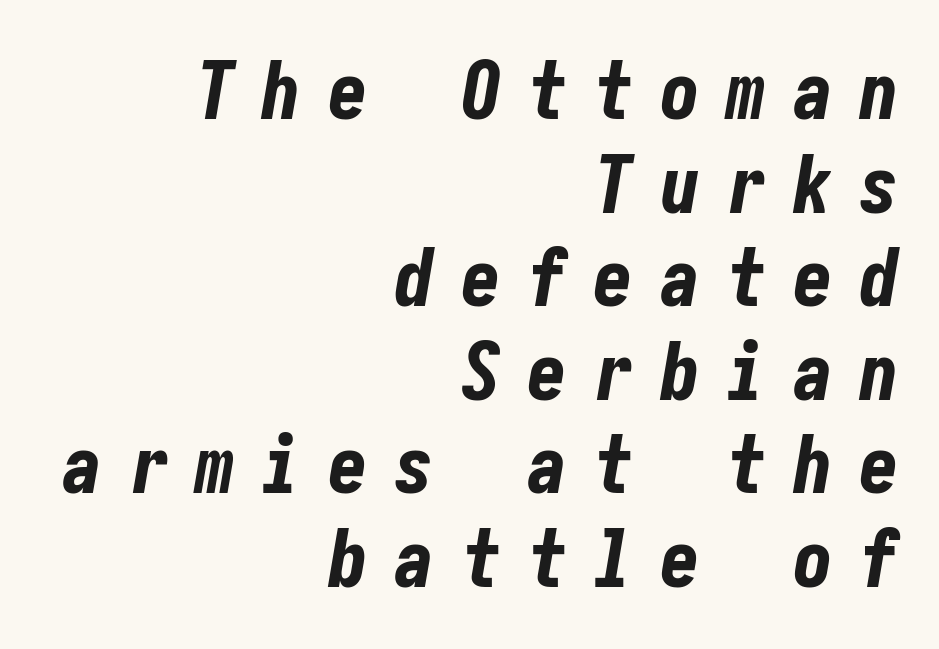
Compared with an ordinary text face, these strokes are far heavier — a full bold. The foot of each line stays bare and open. These lines are set flush right with a ragged left edge. Words appear elongated and porous because spacing is wide. There's an unmistakable incline to the writing here.
